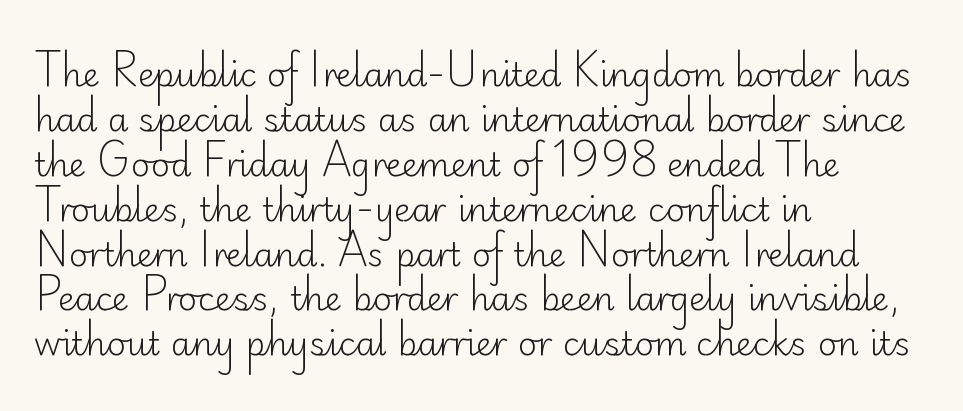
{"serif": "no", "italic": "no", "bold": "no", "weight": "light", "width": "normal", "stroke_contrast": "low", "x_height": "small", "monospaced": "no", "underline": "no", "align": "left", "line_spacing": "normal", "line_spacing_ratio": 1.36, "letter_spacing": "normal", "letter_spacing_em": 0.0, "glyph_px": 33}
